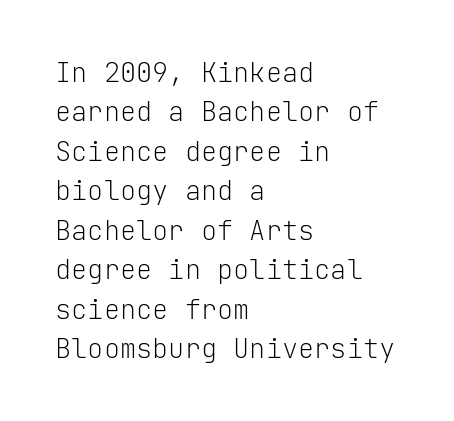
{"italic": "no", "bold": "no", "underline": "no", "align": "left", "line_spacing": "normal", "line_spacing_ratio": 1.46, "letter_spacing": "normal", "letter_spacing_em": 0.0, "glyph_px": 27}
